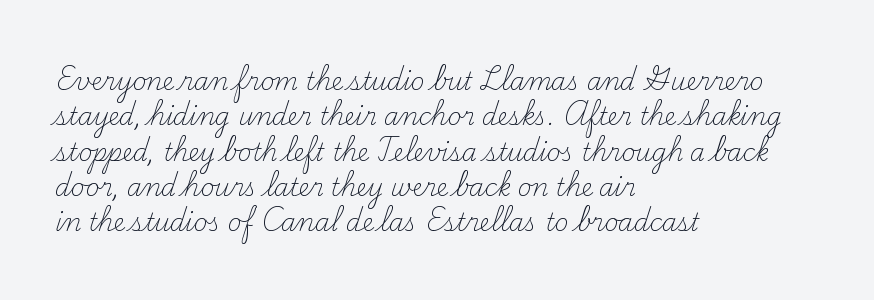
Q: Is the text bold? A: No.
Q: Is the text italic (slanted)? A: Yes.
Q: Is the text underlined? A: No.
Q: How is the paragraph aligned? A: Left-aligned.
Q: Is the spacing between letters normal or unusually wide? A: Normal.
Q: Is the spacing between lines tight, normal or loose? A: Normal.
